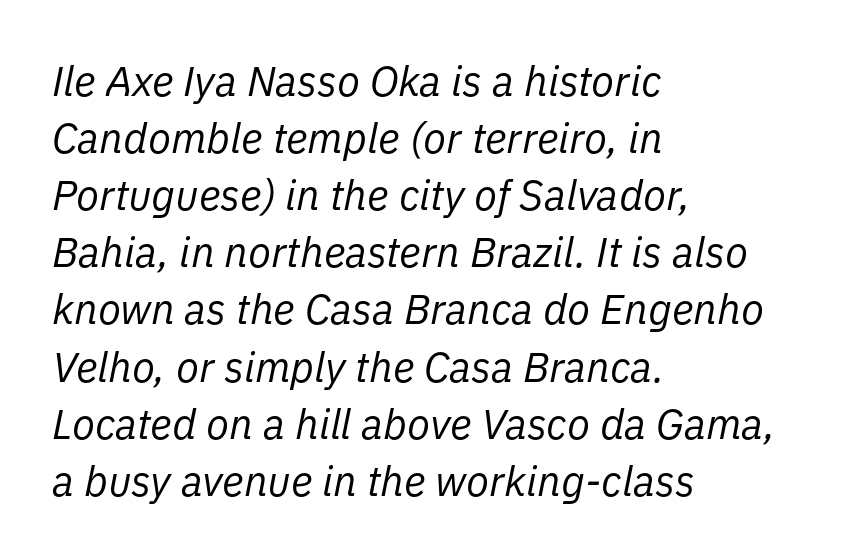
The image shows 42 px regular-weight type, italic (leaning right); set left-aligned, normal line spacing (1.36x), normal letter spacing, not underlined; low stroke contrast and a medium x-height.
